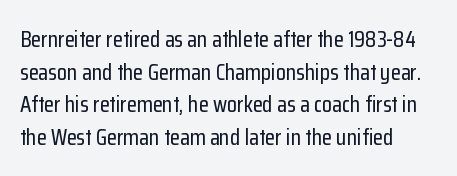
Q: Is the text italic (slanted)? A: No, it is upright.
Q: Is the text underlined? A: No.
Q: How is the paragraph aligned? A: Left-aligned.
Q: Is the spacing between letters normal or unusually wide? A: Normal.
Q: Is the spacing between lines tight, normal or loose? A: Normal.
